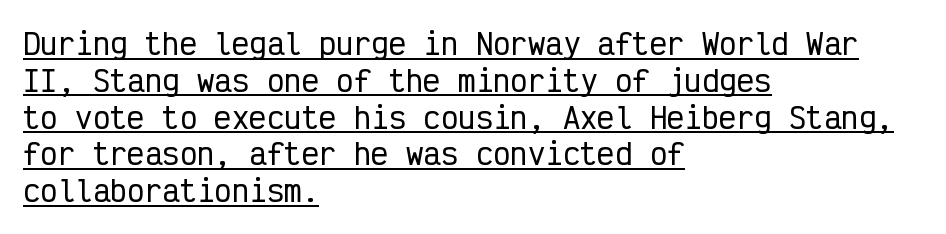
The image shows 29 px condensed sans-serif type, upright, monospaced; set left-aligned, normal line spacing (1.27x), normal letter spacing, underlined; low stroke contrast and a medium x-height.
